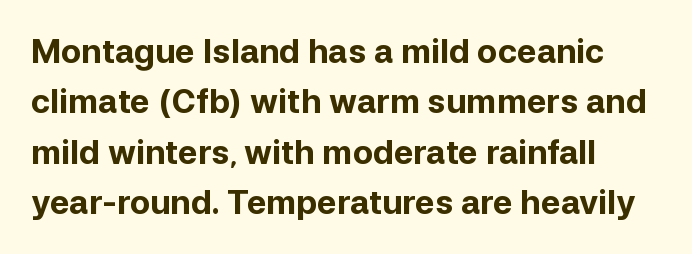
{"serif": "no", "italic": "no", "bold": "yes", "weight": "bold", "width": "normal", "stroke_contrast": "low", "x_height": "medium", "monospaced": "no", "underline": "no", "align": "left", "line_spacing": "normal", "line_spacing_ratio": 1.53, "letter_spacing": "normal", "letter_spacing_em": 0.0, "glyph_px": 33}
